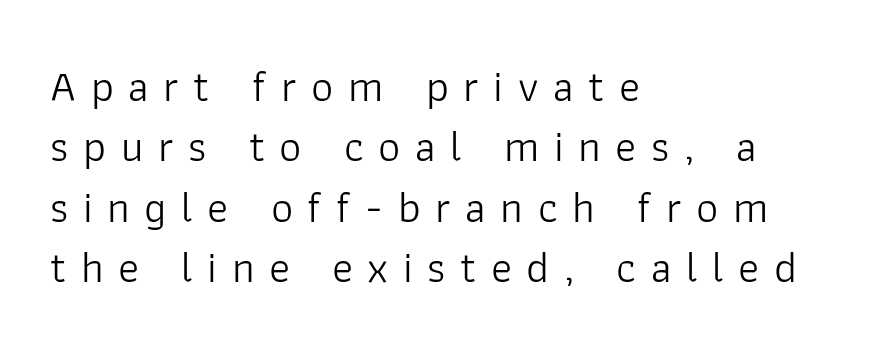
Q: Is the text bold? A: No.
Q: Is the text italic (slanted)? A: No, it is upright.
Q: Is the typeface a serif or a sans-serif typeface? A: Sans-serif.
Q: Is the text underlined? A: No.
Q: How is the paragraph aligned? A: Left-aligned.
Q: Is the spacing between letters normal or unusually wide? A: Unusually wide.
Q: Is the spacing between lines tight, normal or loose? A: Normal.
Q: Width (condensed, normal, or wide)? A: Normal.
Q: Stroke contrast? A: Low.
Q: x-height? A: Medium.
Q: Monospaced? A: No.
